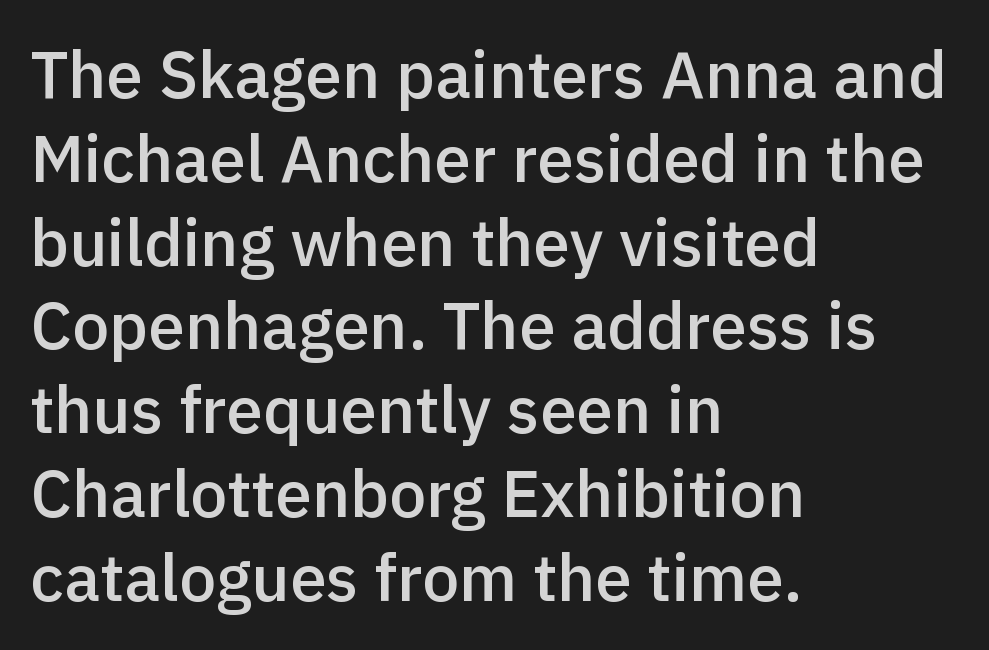
The image shows 66 px semibold sans-serif type, upright; set left-aligned, normal line spacing (1.27x), normal letter spacing, not underlined; a medium x-height.
